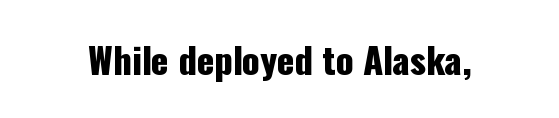
{"serif": "no", "italic": "no", "width": "condensed", "stroke_contrast": "low", "x_height": "medium", "monospaced": "no", "underline": "no", "letter_spacing": "normal", "letter_spacing_em": 0.0, "glyph_px": 36}
